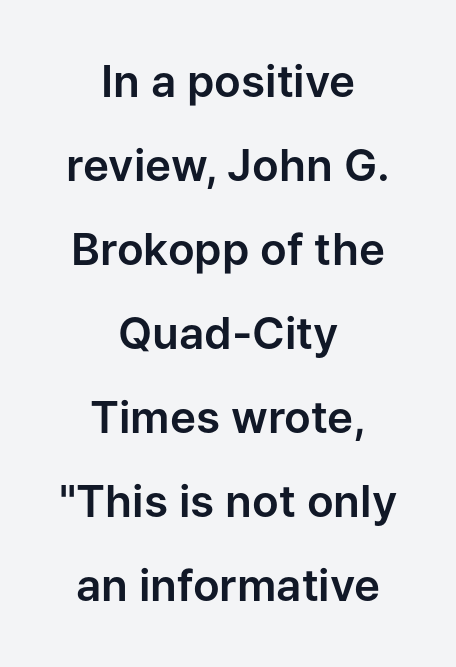
{"serif": "no", "italic": "no", "width": "normal", "stroke_contrast": "low", "x_height": "medium", "monospaced": "no", "underline": "no", "align": "center", "line_spacing": "loose", "line_spacing_ratio": 1.91, "letter_spacing": "normal", "letter_spacing_em": 0.0, "glyph_px": 44}
